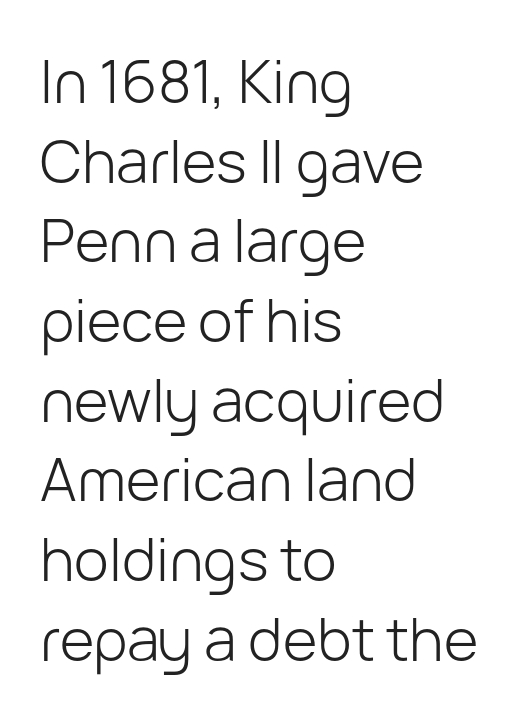
The image shows 59 px light sans-serif type, upright; set left-aligned, normal line spacing (1.35x), normal letter spacing, not underlined; low stroke contrast and a medium x-height.
